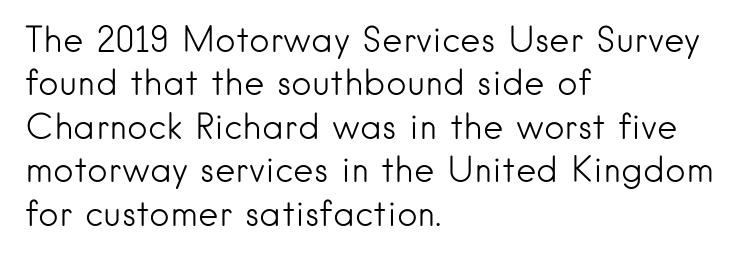
The image shows 35 px light sans-serif type, upright; set left-aligned, line spacing 1.24x, normal letter spacing, not underlined; low stroke contrast and a small x-height.
